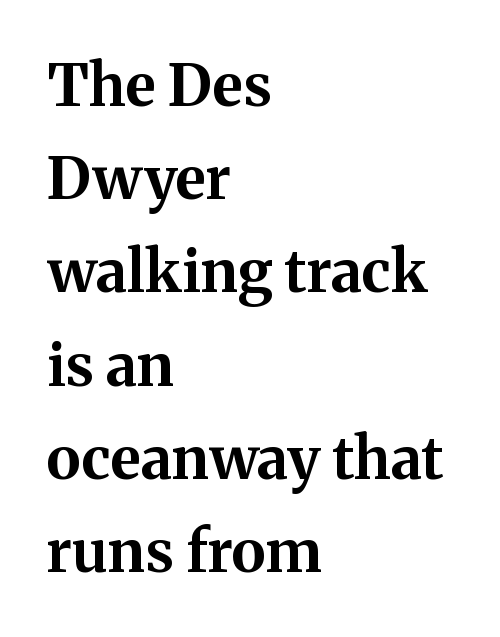
The image shows 59 px bold serif type, upright; set left-aligned, normal line spacing (1.58x), normal letter spacing, not underlined; medium stroke contrast and a medium x-height.
